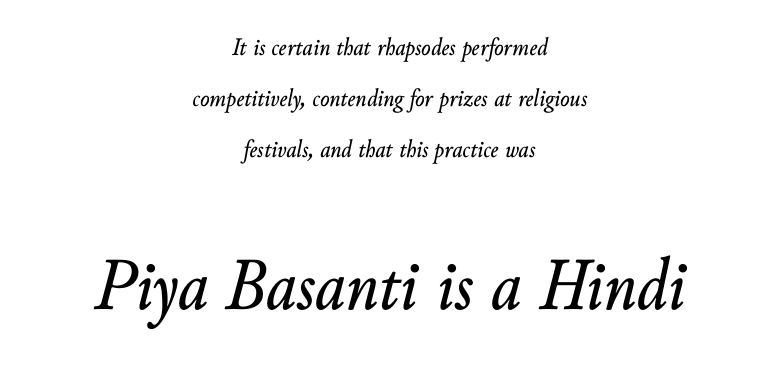
{"italic": "yes", "lean": "right", "slant_degrees": 10, "width": "normal", "stroke_contrast": "low", "x_height": "small", "monospaced": "no", "underline": "no", "align": "center", "line_spacing": "loose", "line_spacing_ratio": 2.04, "letter_spacing": "normal", "letter_spacing_em": 0.0, "larger_block": "second", "size_ratio": 2.96, "glyph_px": 74}
